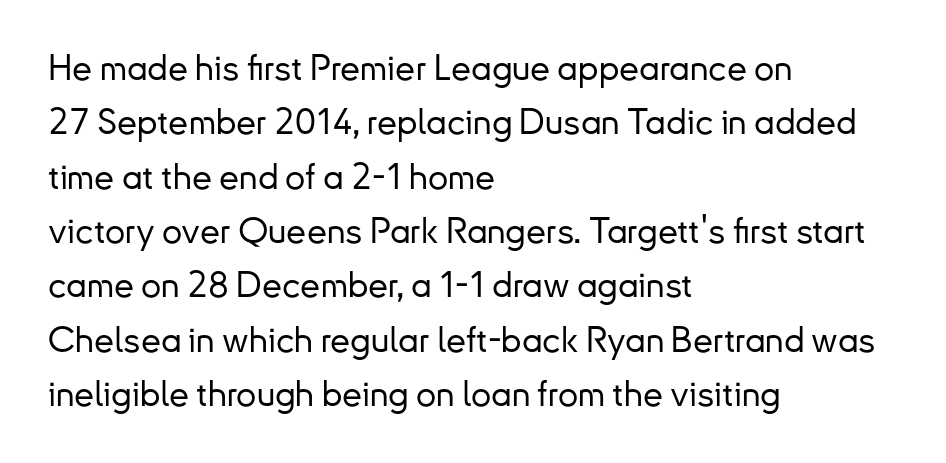
The image shows 36 px sans-serif type, upright; set left-aligned, normal line spacing (1.51x), normal letter spacing, not underlined; low stroke contrast and a small x-height.
